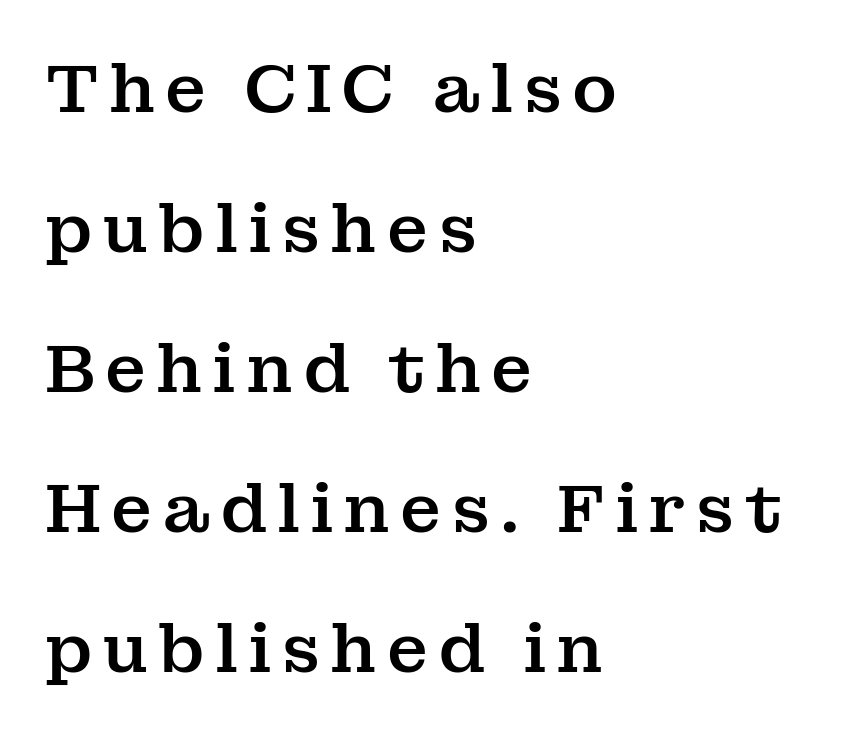
The image shows 68 px serif type, upright; set left-aligned, loose line spacing (2.06x), not underlined; medium stroke contrast and a medium x-height.
